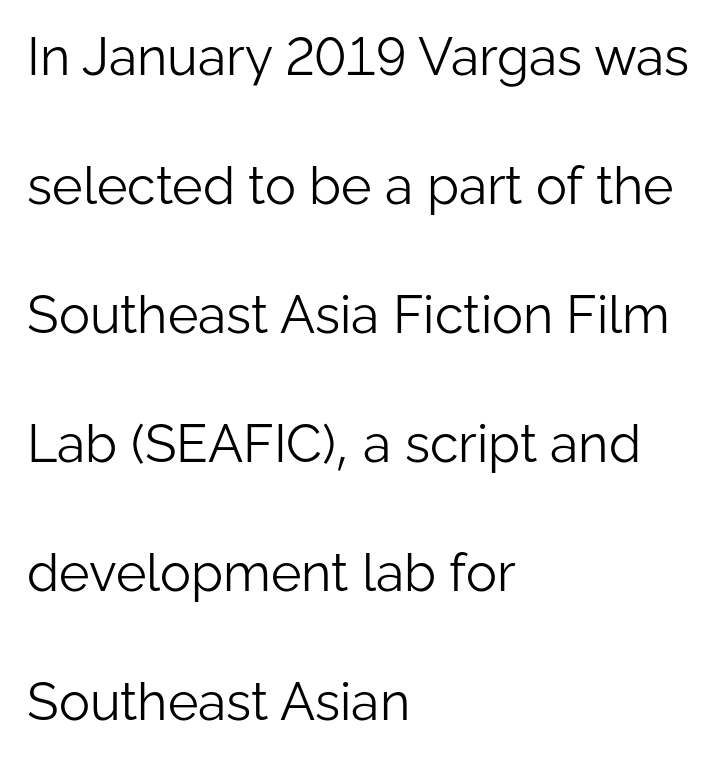
{"serif": "no", "italic": "no", "bold": "no", "weight": "light", "width": "normal", "stroke_contrast": "low", "x_height": "medium", "monospaced": "no", "underline": "no", "align": "left", "line_spacing": "loose", "line_spacing_ratio": 2.48, "letter_spacing": "normal", "letter_spacing_em": 0.0, "glyph_px": 52}
